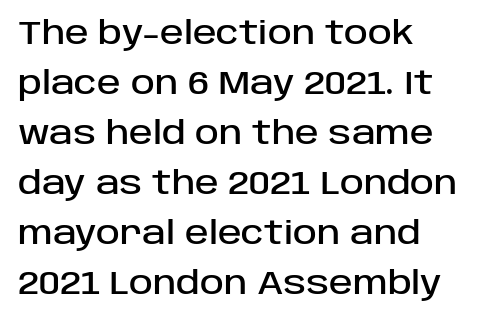
{"serif": "no", "italic": "no", "width": "normal", "stroke_contrast": "low", "x_height": "large", "monospaced": "no", "underline": "no", "align": "left", "line_spacing": "normal", "line_spacing_ratio": 1.56, "letter_spacing": "normal", "letter_spacing_em": 0.0, "glyph_px": 32}
